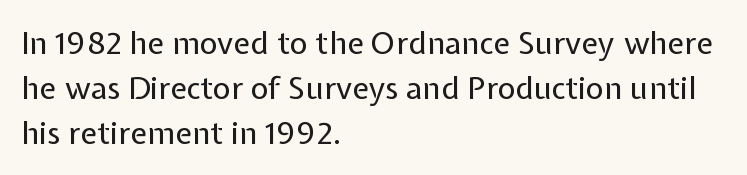
Q: Is the text bold? A: No.
Q: Is the text italic (slanted)? A: No, it is upright.
Q: Is the typeface a serif or a sans-serif typeface? A: Sans-serif.
Q: Is the text underlined? A: No.
Q: How is the paragraph aligned? A: Left-aligned.
Q: Is the spacing between letters normal or unusually wide? A: Normal.
Q: Is the spacing between lines tight, normal or loose? A: Normal.
Q: Width (condensed, normal, or wide)? A: Normal.
Q: Stroke contrast? A: Low.
Q: x-height? A: Medium.
Q: Monospaced? A: No.
